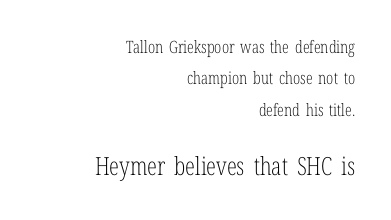
{"italic": "no", "bold": "no", "underline": "no", "align": "right", "line_spacing_ratio": 1.85, "letter_spacing": "normal", "letter_spacing_em": 0.0, "larger_block": "second", "size_ratio": 1.47, "glyph_px": 25}
